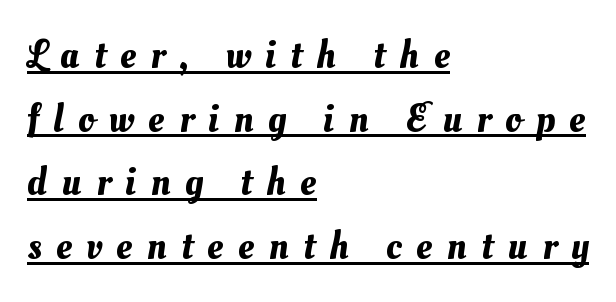
{"width": "normal", "stroke_contrast": "medium", "x_height": "small", "monospaced": "no", "underline": "yes", "align": "left", "line_spacing": "normal", "line_spacing_ratio": 1.59, "letter_spacing": "wide", "letter_spacing_em": 0.36, "glyph_px": 40}
